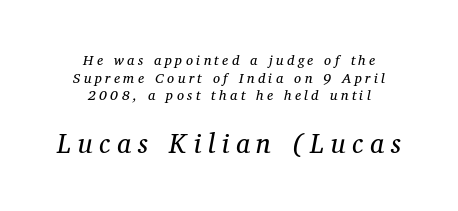
Only glyphs here, with clear space below each row. The passage is arranged like a title page — every line centered. No heavy texture on the line: the type isn't bold. A normal amount of white space separates one row of letters from the next. An italicized treatment has been applied to the whole sample.
